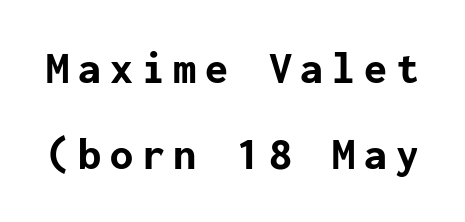
Q: Is the text bold? A: Yes.
Q: Is the text italic (slanted)? A: No, it is upright.
Q: Is the typeface a serif or a sans-serif typeface? A: Sans-serif.
Q: Is the text underlined? A: No.
Q: Width (condensed, normal, or wide)? A: Normal.
Q: Stroke contrast? A: Low.
Q: x-height? A: Medium.
